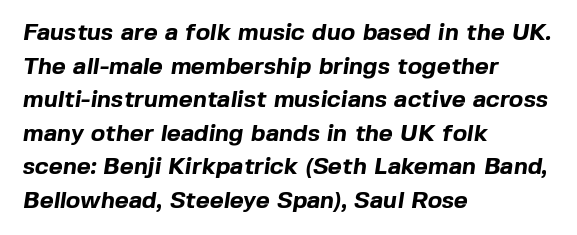
Q: Is the text bold? A: Yes.
Q: Is the text underlined? A: No.
Q: How is the paragraph aligned? A: Left-aligned.
Q: Is the spacing between letters normal or unusually wide? A: Normal.
Q: Is the spacing between lines tight, normal or loose? A: Normal.
